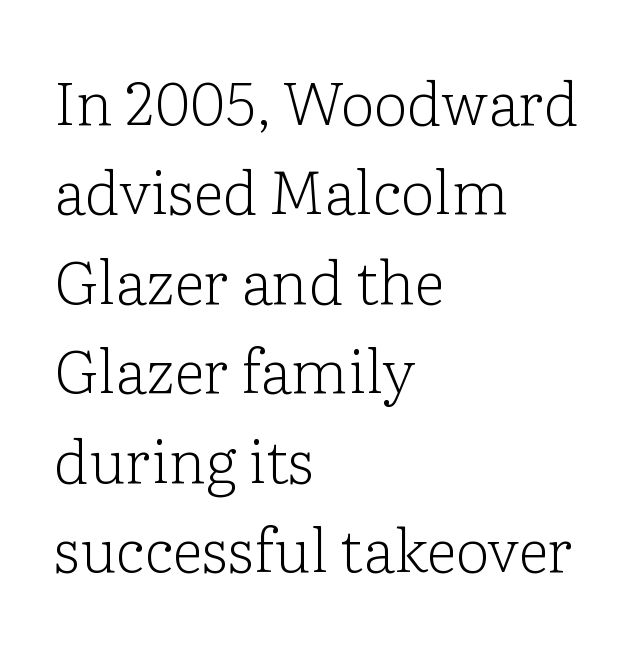
{"serif": "yes", "italic": "no", "bold": "no", "weight": "light", "width": "normal", "stroke_contrast": "low", "x_height": "medium", "monospaced": "no", "underline": "no", "align": "left", "line_spacing": "normal", "line_spacing_ratio": 1.49, "letter_spacing": "normal", "letter_spacing_em": 0.0, "glyph_px": 60}
